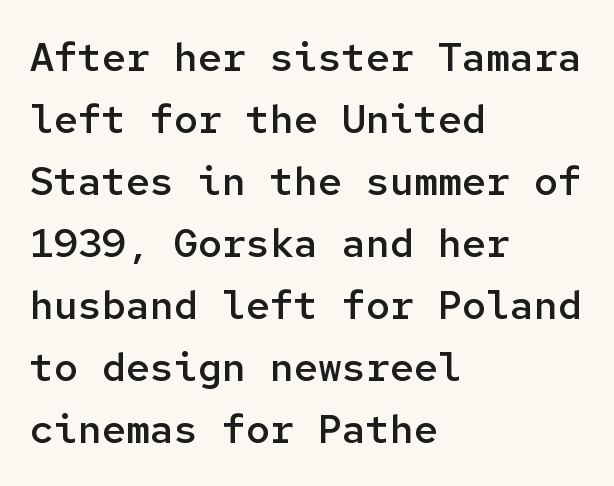
Q: Is the text bold? A: Semi-bold.
Q: Is the text italic (slanted)? A: No, it is upright.
Q: Is the typeface a serif or a sans-serif typeface? A: Sans-serif.
Q: Is the text underlined? A: No.
Q: How is the paragraph aligned? A: Left-aligned.
Q: Is the spacing between letters normal or unusually wide? A: Normal.
Q: Is the spacing between lines tight, normal or loose? A: Normal.
Q: Width (condensed, normal, or wide)? A: Normal.
Q: Stroke contrast? A: Low.
Q: x-height? A: Medium.
Q: Monospaced? A: Yes.
